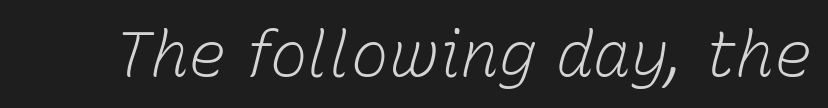
Is this a fixed-width face? No — the glyphs have proportional, varying widths. Inter-character spacing is left at the font's built-in metrics. Decoration check: the copy has no underline. The weight tops out at a normal text grade. Notice how the stems are inclined rather than vertical — that's the hallmark of italics.
